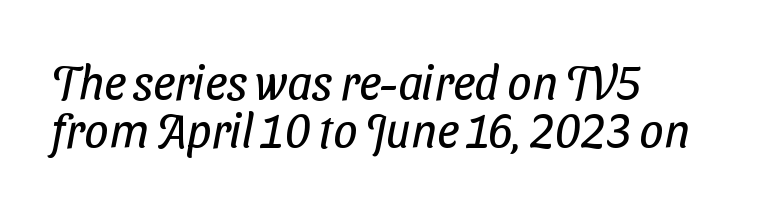
The image shows 48 px regular-weight, condensed sans-serif type; set left-aligned, tight line spacing (1.01x), normal letter spacing, not underlined; low stroke contrast and a medium x-height.
